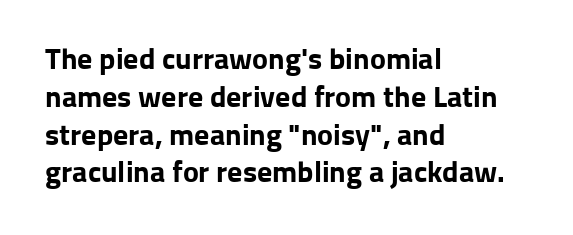
Q: Is the text bold? A: Yes.
Q: Is the text italic (slanted)? A: No, it is upright.
Q: Is the typeface a serif or a sans-serif typeface? A: Sans-serif.
Q: Is the text underlined? A: No.
Q: How is the paragraph aligned? A: Left-aligned.
Q: Is the spacing between letters normal or unusually wide? A: Normal.
Q: Is the spacing between lines tight, normal or loose? A: Normal.
Q: Width (condensed, normal, or wide)? A: Normal.
Q: Stroke contrast? A: Low.
Q: x-height? A: Medium.
Q: Monospaced? A: No.
